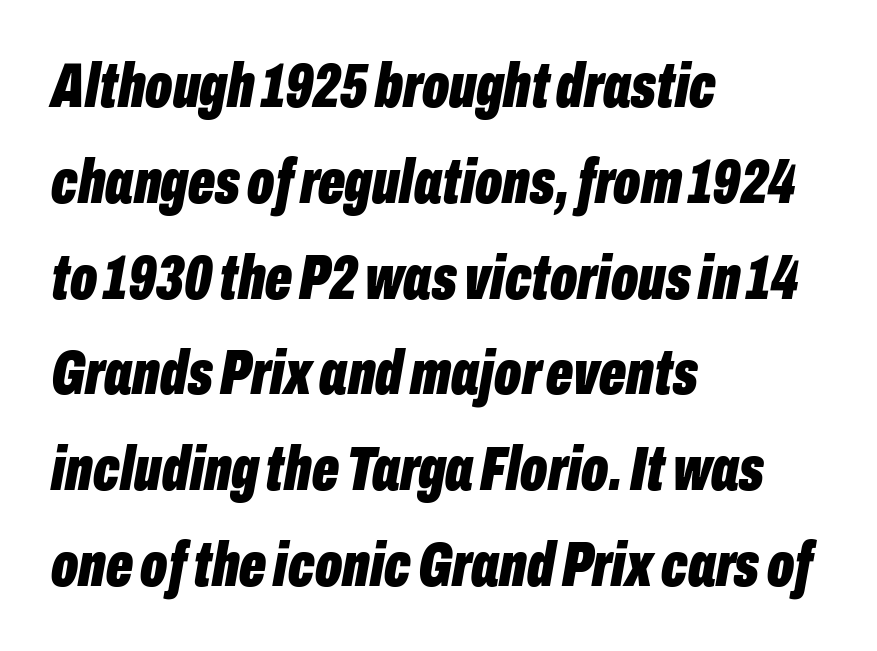
The image shows 63 px bold, condensed type, italic (leaning right); set left-aligned, normal line spacing (1.52x), normal letter spacing, not underlined; low stroke contrast and a medium x-height.
